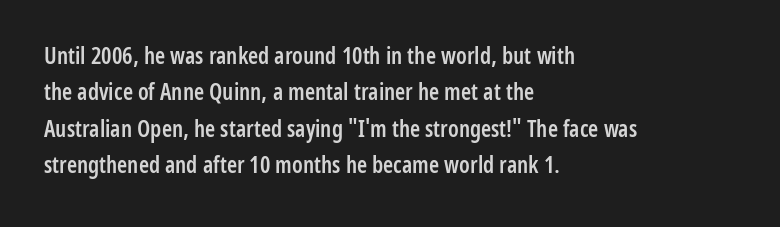
The image shows 23 px text type, upright; set left-aligned, normal line spacing (1.58x), normal letter spacing, not underlined.
